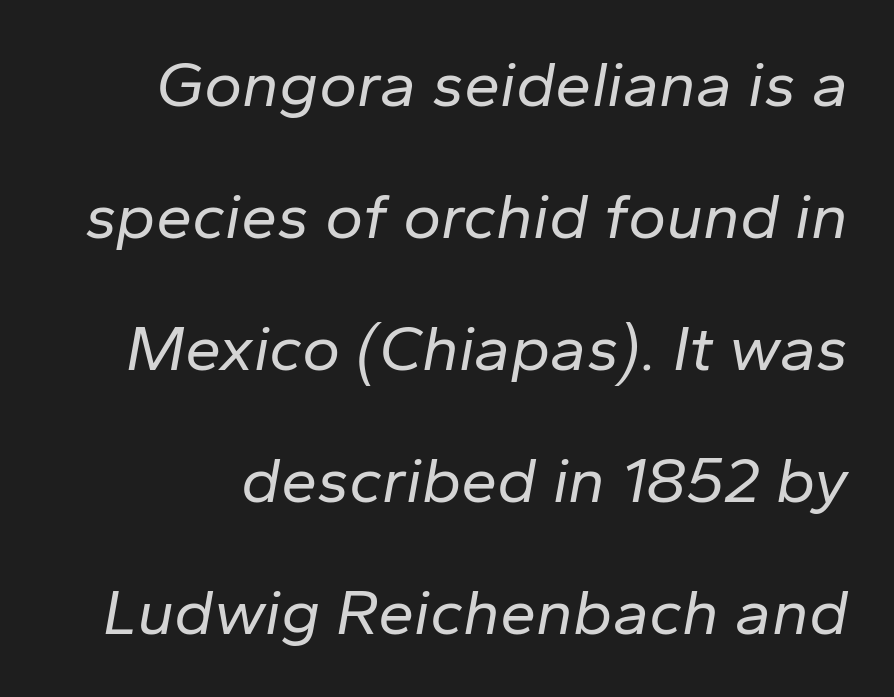
The letterforms sit at book weight or below. The face used here has a pronounced slope to its letters. The rendering keeps characters at their native spacing. Does the leading feel generous? Absolutely, it's lavish. A clean baseline with only descenders dipping below it. Each letter keeps its own natural width here, so spacing adapts to shape.
